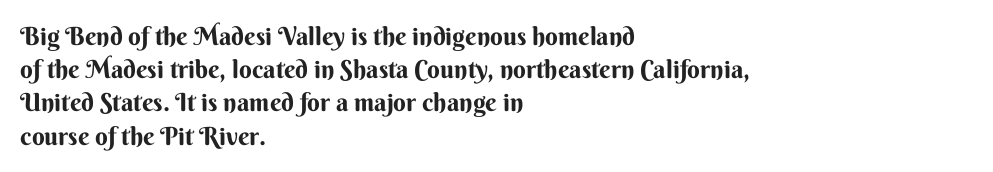
Students, observe: this is what conventionally led text looks like. Look at the tracking — it's just the regular setting, nothing added. The paragraph has a hard left edge and a soft right edge. Check under the words: just untouched page. The lettering holds an erect, upright posture throughout.
